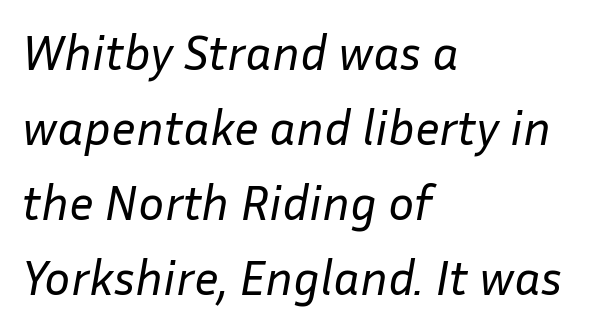
The image shows 49 px regular-weight type, italic (leaning right); set left-aligned, normal line spacing (1.53x), normal letter spacing, not underlined; low stroke contrast and a medium x-height.
